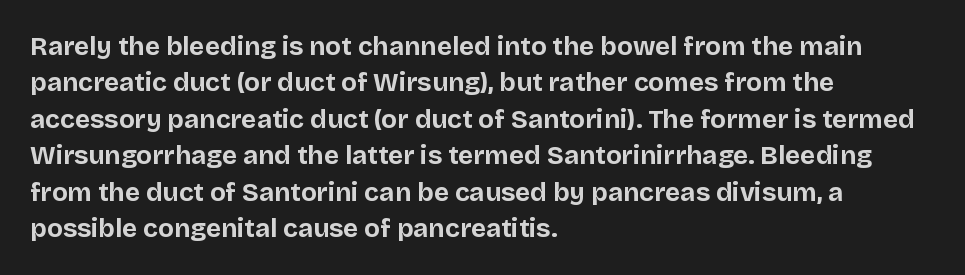
Q: Is the text bold? A: Yes.
Q: Is the text italic (slanted)? A: No, it is upright.
Q: Is the text underlined? A: No.
Q: How is the paragraph aligned? A: Left-aligned.
Q: Is the spacing between letters normal or unusually wide? A: Normal.
Q: Is the spacing between lines tight, normal or loose? A: Normal.
